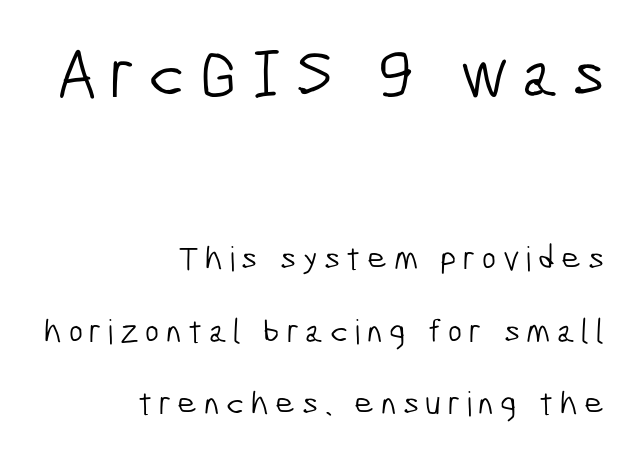
The image shows 69 px light, condensed sans-serif type; set right-aligned, loose line spacing (2.12x), not underlined; the first (top) block is 2.03x larger; low stroke contrast and a medium x-height.
